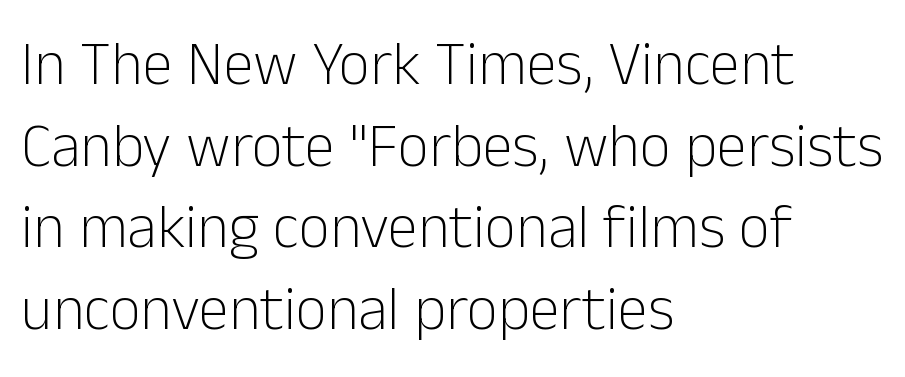
These lines sit exactly where default settings would place them. Italic: no, the glyphs are upright roman. The face used here is a sans, in the tradition of grotesques and geometrics. Nobody touched the tracking dial on this one. All the whitespace from short lines collects on the right. Summary of weight: not heavy and not bold.
